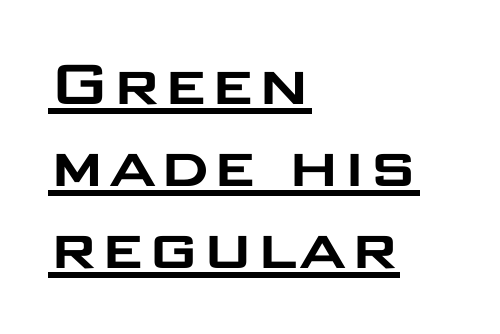
{"serif": "no", "italic": "no", "width": "wide", "stroke_contrast": "low", "x_height": "large", "monospaced": "no", "underline": "yes", "align": "left", "line_spacing": "tight", "line_spacing_ratio": 1.12, "letter_spacing": "normal", "letter_spacing_em": 0.0, "glyph_px": 73}
